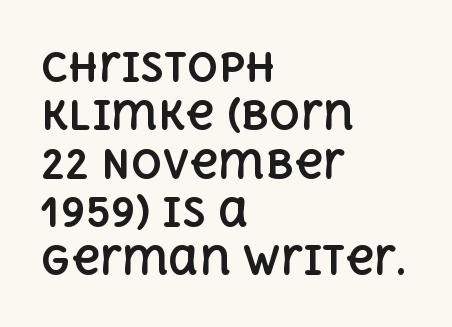
Spacing between characters is what you'd get straight out of the box. Nope, not italic — everything's standing straight. You'd pick this weight for a headline — it's a proper bold. Varying glyph widths throughout — classic text-font behaviour. Unmarked baselines from the first word to the last. Reading down the block, your eye returns to a fixed left position each line.
